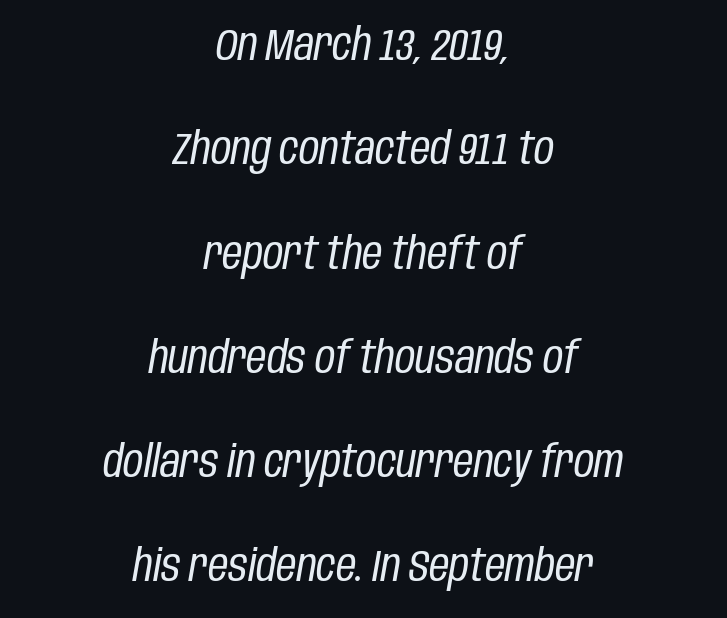
Loosely led — the rows are spread out. These lines are rendered in a variable-pitch font. When letters slant like this, we call the style italic. Summary of weight: not heavy and not bold. Type without underlining.
